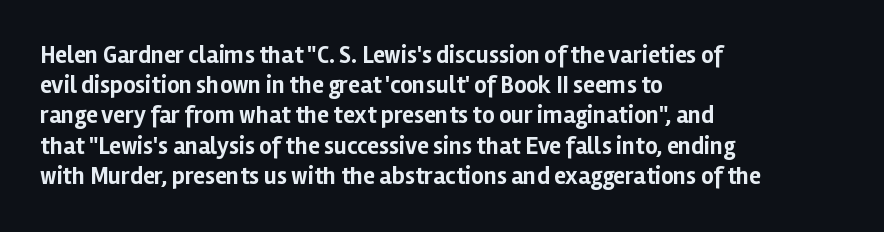
The ragged edge is on the right, which tells us the setting is flush left. The space beneath each line is pristine and unruled. This rendering leaves character spacing at its baseline value. The passage shown stacks its lines at a standard gap. Italic? Not at all — the glyphs are vertical. Emphasis by weight is at full strength: bold.
